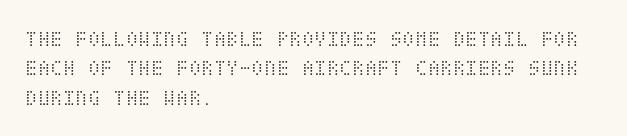
The image shows 23 px text type, upright; set left-aligned, normal line spacing (1.28x), normal letter spacing, not underlined.
